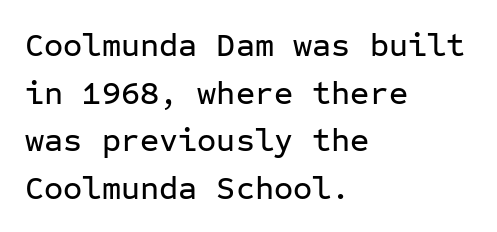
{"serif": "no", "italic": "no", "width": "normal", "stroke_contrast": "low", "x_height": "medium", "monospaced": "yes", "underline": "no", "align": "left", "line_spacing": "normal", "line_spacing_ratio": 1.44, "letter_spacing": "normal", "letter_spacing_em": 0.0, "glyph_px": 33}
